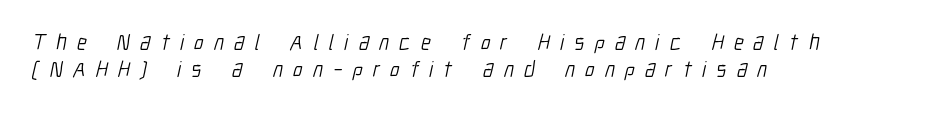
A light-to-regular cut is what we see here. The space beneath each line is pristine and unruled. What stands out about the letter spacing? Its width — letters are far apart. Where is the straight margin? On the left.
